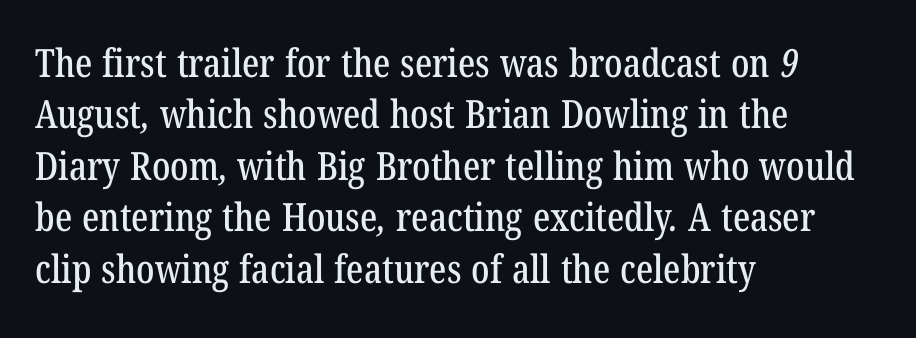
The image shows 39 px condensed serif type; set left-aligned, normal line spacing (1.32x), normal letter spacing, not underlined; low stroke contrast and a medium x-height.
